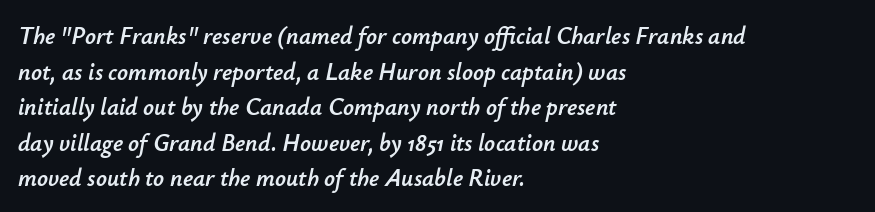
The image shows 24 px text type, italic (leaning right); set left-aligned, normal line spacing (1.48x), normal letter spacing, not underlined.
